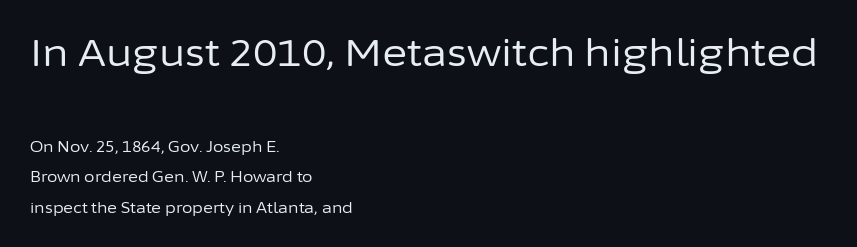
{"serif": "no", "italic": "no", "bold": "no", "weight": "regular", "width": "normal", "stroke_contrast": "low", "x_height": "medium", "monospaced": "no", "underline": "no", "align": "left", "line_spacing": "loose", "line_spacing_ratio": 2.02, "letter_spacing": "normal", "letter_spacing_em": 0.0, "larger_block": "first", "size_ratio": 2.53, "glyph_px": 38}
